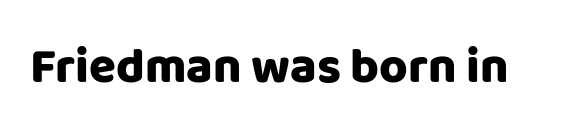
Q: Is the text bold? A: Yes.
Q: Is the text italic (slanted)? A: No, it is upright.
Q: Is the typeface a serif or a sans-serif typeface? A: Sans-serif.
Q: Is the text underlined? A: No.
Q: Is the spacing between letters normal or unusually wide? A: Normal.
Q: Width (condensed, normal, or wide)? A: Normal.
Q: Stroke contrast? A: Low.
Q: x-height? A: Large.
Q: Monospaced? A: No.
